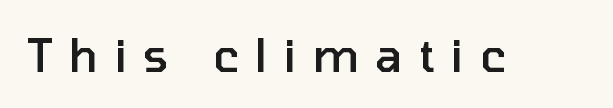
A typesetter would call this proportional, since set widths differ per character. This is moderately heavy type, rendered in semibold. What kind of face is this? One without serifs — a sans. Has an underline been added? It has not. Italic: no, the glyphs are upright roman. Short note: letters widely spaced.
